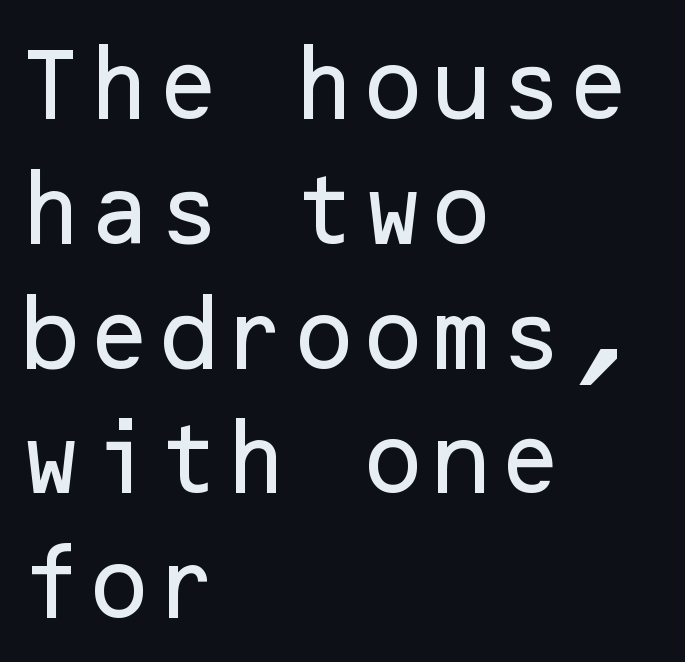
{"serif": "no", "italic": "no", "width": "normal", "stroke_contrast": "low", "x_height": "medium", "underline": "no", "align": "left", "line_spacing": "normal", "line_spacing_ratio": 1.58, "letter_spacing": "normal", "letter_spacing_em": 0.0, "glyph_px": 79}
